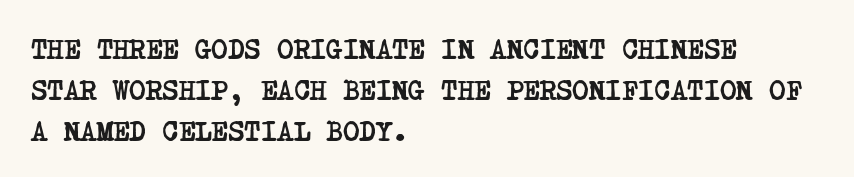
{"serif": "yes", "bold": "yes", "weight": "semibold", "width": "condensed", "stroke_contrast": "low", "x_height": "large", "underline": "no", "align": "left", "line_spacing": "normal", "line_spacing_ratio": 1.46, "letter_spacing": "normal", "letter_spacing_em": 0.0, "glyph_px": 28}
